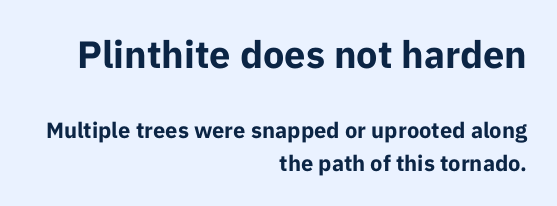
Q: Is the text bold? A: Yes.
Q: Is the text italic (slanted)? A: No, it is upright.
Q: Is the typeface a serif or a sans-serif typeface? A: Sans-serif.
Q: Is the text underlined? A: No.
Q: How is the paragraph aligned? A: Right-aligned.
Q: Is the spacing between letters normal or unusually wide? A: Normal.
Q: Is the spacing between lines tight, normal or loose? A: Normal.
Q: Which block of text is set in a larger size, the first (top) or the second (bottom)? A: The first (top) one.
Q: Width (condensed, normal, or wide)? A: Normal.
Q: Stroke contrast? A: Low.
Q: x-height? A: Medium.
Q: Monospaced? A: No.
